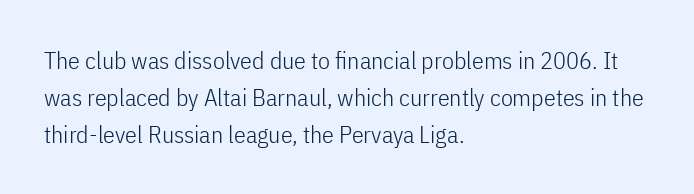
Vertical strokes here are truly vertical. Every row of glyphs begins at an identical x-position on the left. Between one letter and the next there's only the usual sliver of space. Only glyphs here, with clear space below each row.
